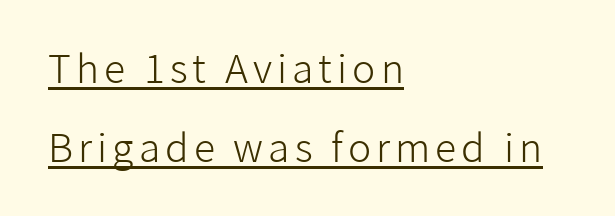
{"serif": "no", "italic": "no", "bold": "no", "weight": "light", "width": "normal", "stroke_contrast": "low", "x_height": "medium", "monospaced": "no", "underline": "yes", "align": "left", "line_spacing": "loose", "line_spacing_ratio": 2.03, "glyph_px": 39}
